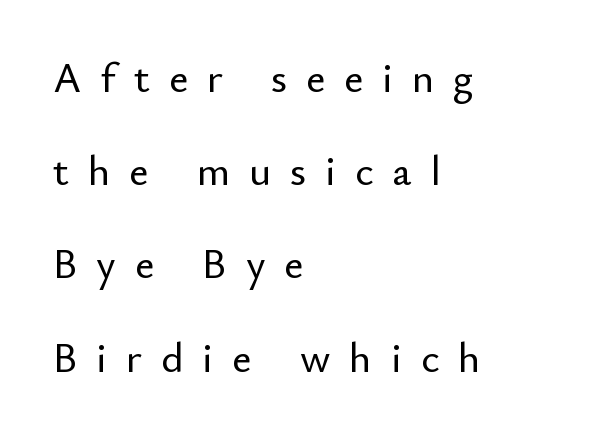
The image shows 42 px sans-serif type, upright; set left-aligned, loose line spacing (2.22x), unusually wide letter spacing (+0.45 em), not underlined; low stroke contrast and a small x-height.
